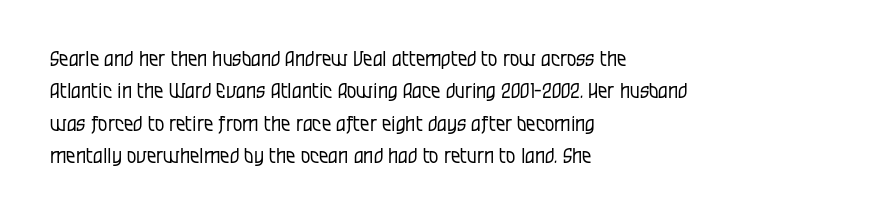
Q: Is the text bold? A: No.
Q: Is the text italic (slanted)? A: No, it is upright.
Q: Is the text underlined? A: No.
Q: How is the paragraph aligned? A: Left-aligned.
Q: Is the spacing between letters normal or unusually wide? A: Normal.
Q: Is the spacing between lines tight, normal or loose? A: Normal.
